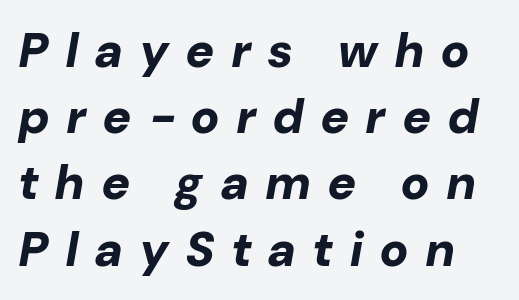
Q: Is the text bold? A: Yes.
Q: Is the text italic (slanted)? A: Yes, it leans right by about 10 degrees.
Q: Is the text underlined? A: No.
Q: Is the spacing between letters normal or unusually wide? A: Unusually wide.
Q: Is the spacing between lines tight, normal or loose? A: Normal.
Q: Width (condensed, normal, or wide)? A: Normal.
Q: Stroke contrast? A: Low.
Q: x-height? A: Medium.
Q: Monospaced? A: No.
